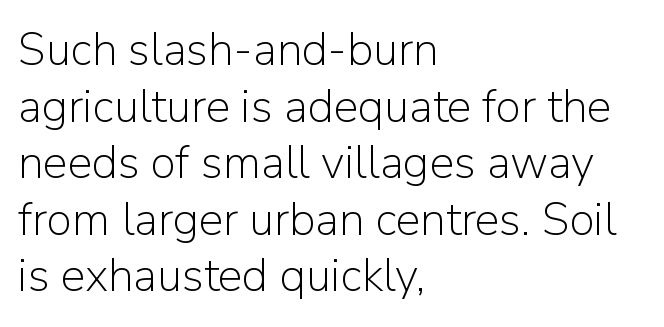
{"serif": "no", "italic": "no", "bold": "no", "weight": "light", "width": "normal", "stroke_contrast": "low", "x_height": "medium", "monospaced": "no", "underline": "no", "align": "left", "line_spacing_ratio": 1.23, "letter_spacing": "normal", "letter_spacing_em": 0.0, "glyph_px": 46}
